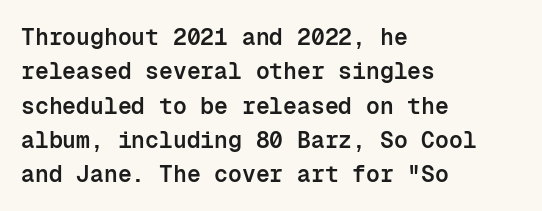
The setting favours the left margin, as ordinary paragraphs usually do. Words float on clear page, feet unadorned. If you measured baseline to baseline, you'd find a middling distance. These words are printed semibold, heavier than regular yet not bold. Does the lettering tilt? It doesn't — this is upright.
